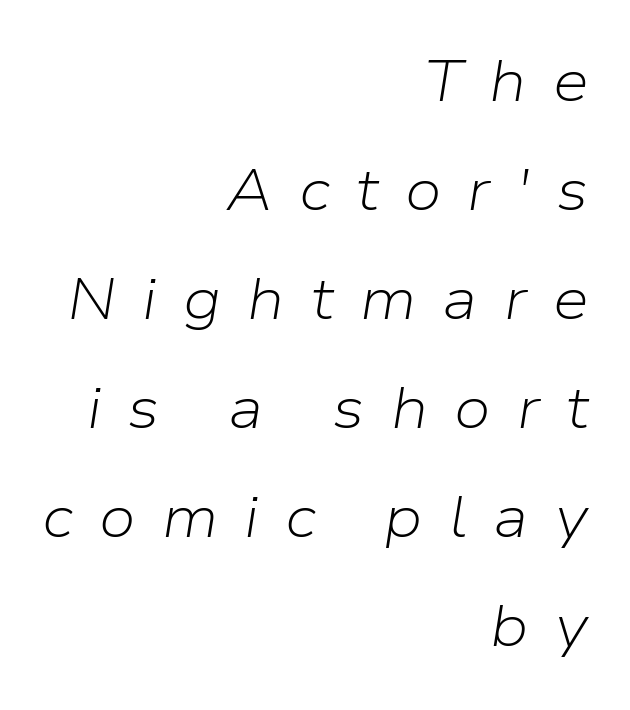
The image shows 58 px light type, italic (leaning right); set right-aligned, line spacing 1.88x, unusually wide letter spacing (+0.45 em), not underlined; low stroke contrast and a medium x-height.
